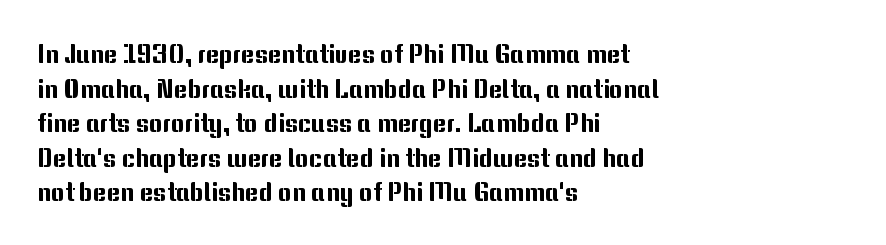
The image shows 26 px text type, upright; set left-aligned, normal line spacing (1.33x), normal letter spacing, not underlined.
